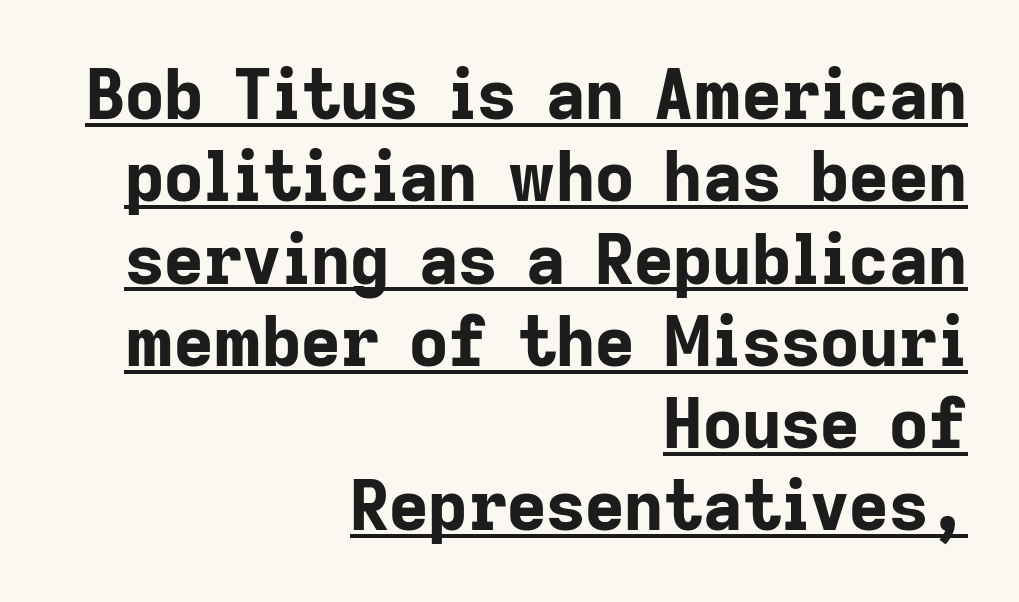
{"serif": "no", "italic": "no", "bold": "yes", "weight": "bold", "width": "normal", "stroke_contrast": "low", "x_height": "medium", "monospaced": "no", "underline": "yes", "align": "right", "line_spacing_ratio": 1.21, "letter_spacing": "normal", "letter_spacing_em": 0.0, "glyph_px": 68}
